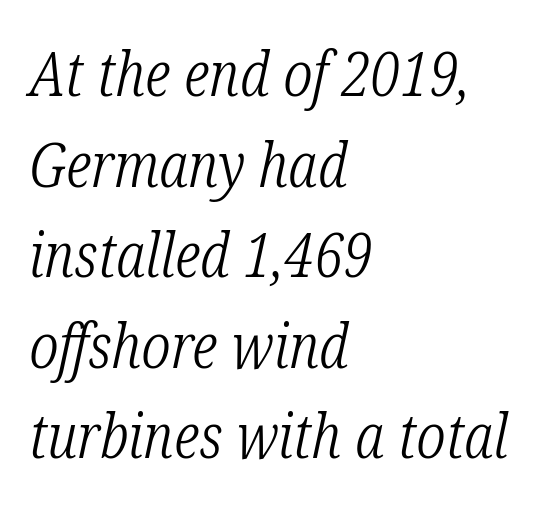
{"serif": "yes", "italic": "yes", "lean": "right", "slant_degrees": 12, "bold": "no", "weight": "light", "width": "condensed", "stroke_contrast": "low", "x_height": "medium", "monospaced": "no", "underline": "no", "align": "left", "line_spacing": "normal", "line_spacing_ratio": 1.46, "letter_spacing": "normal", "letter_spacing_em": 0.0, "glyph_px": 62}
